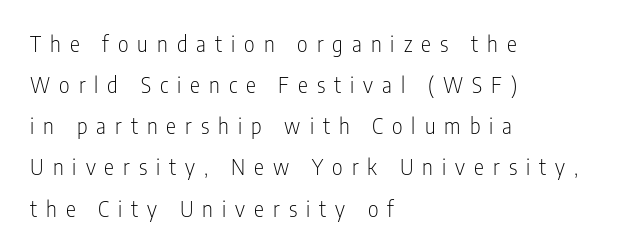
{"italic": "no", "bold": "no", "underline": "no", "align": "left", "line_spacing": "loose", "line_spacing_ratio": 1.96, "letter_spacing": "wide", "letter_spacing_em": 0.43, "glyph_px": 21}
